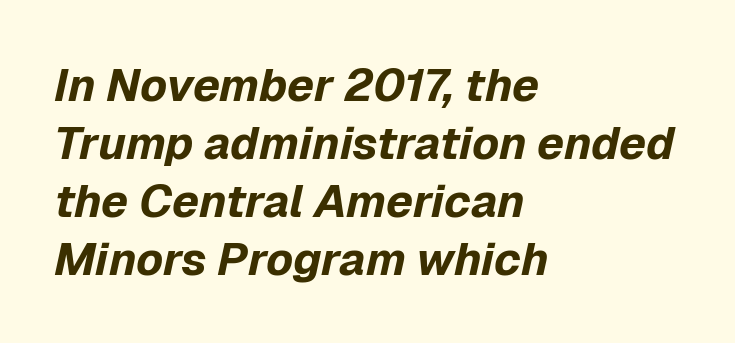
In terms of posture, this sample is oblique. The rendering uses a moderate line-height, typical for paragraphs. The strokes are fattened all the way to bold. In terms of letterspacing, this is plain default setting. The lines are quadded left.
